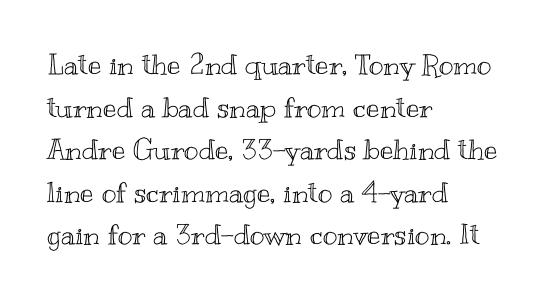
Each letter keeps its own natural width here, so spacing adapts to shape. The baseline area is clear. Regular leading. Tracking value appears to be zero — textbook default spacing.
